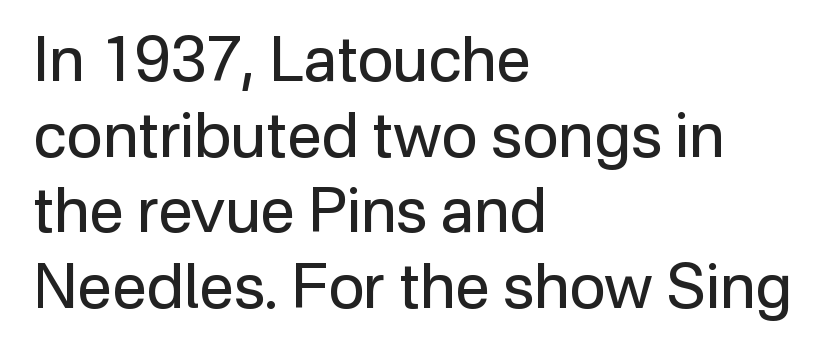
{"serif": "no", "italic": "no", "bold": "no", "weight": "regular", "width": "normal", "stroke_contrast": "low", "x_height": "medium", "monospaced": "no", "underline": "no", "align": "left", "line_spacing_ratio": 1.22, "letter_spacing": "normal", "letter_spacing_em": 0.0, "glyph_px": 62}
